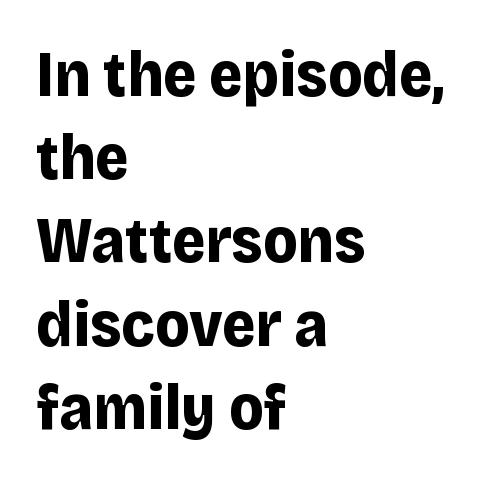
Q: Is the text bold? A: Yes.
Q: Is the text italic (slanted)? A: No, it is upright.
Q: Is the typeface a serif or a sans-serif typeface? A: Sans-serif.
Q: Is the text underlined? A: No.
Q: How is the paragraph aligned? A: Left-aligned.
Q: Is the spacing between letters normal or unusually wide? A: Normal.
Q: Is the spacing between lines tight, normal or loose? A: Normal.
Q: Width (condensed, normal, or wide)? A: Normal.
Q: Stroke contrast? A: Low.
Q: x-height? A: Large.
Q: Monospaced? A: No.
